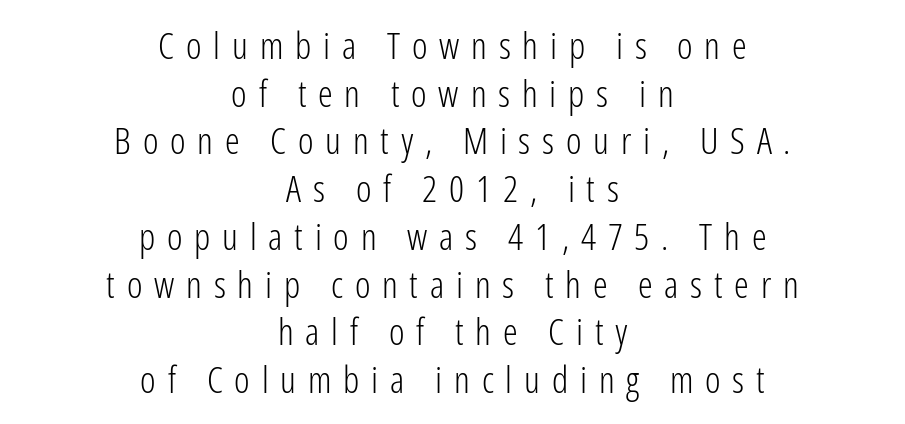
You could not count columns in this text — the font is proportionally spaced. You can tell from the bare stems that sans-serif type was used. Leftover space on each line is divided equally before and after the words. The typography opts for an upright posture over an oblique one. How are the letters spaced? Widely, with obvious added tracking.
